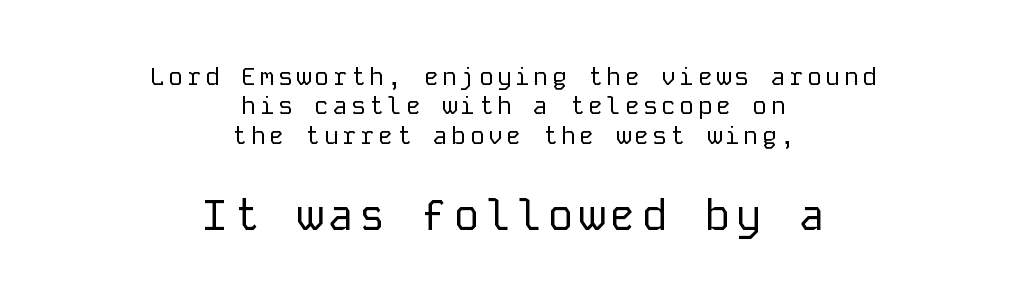
Q: Is the text bold? A: No.
Q: Is the text italic (slanted)? A: No, it is upright.
Q: Is the typeface a serif or a sans-serif typeface? A: Sans-serif.
Q: Is the text underlined? A: No.
Q: How is the paragraph aligned? A: Centered.
Q: Which block of text is set in a larger size, the first (top) or the second (bottom)? A: The second (bottom) one.
Q: Width (condensed, normal, or wide)? A: Normal.
Q: Stroke contrast? A: Low.
Q: x-height? A: Medium.
Q: Monospaced? A: Yes.
